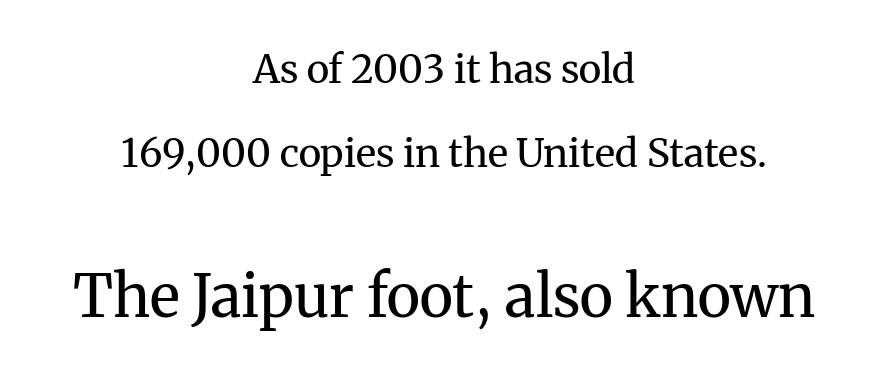
The image shows 58 px regular-weight serif type, upright; set centered, loose line spacing (2.16x), normal letter spacing, not underlined; the second (bottom) block is 1.49x larger; medium stroke contrast and a medium x-height.
